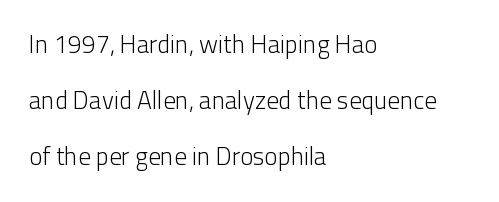
The words here are not underlined. One glance says open: line gaps are wider than usual. Posture: upright roman. Stroke thickness stays within the range of a standard reading face or lighter.
